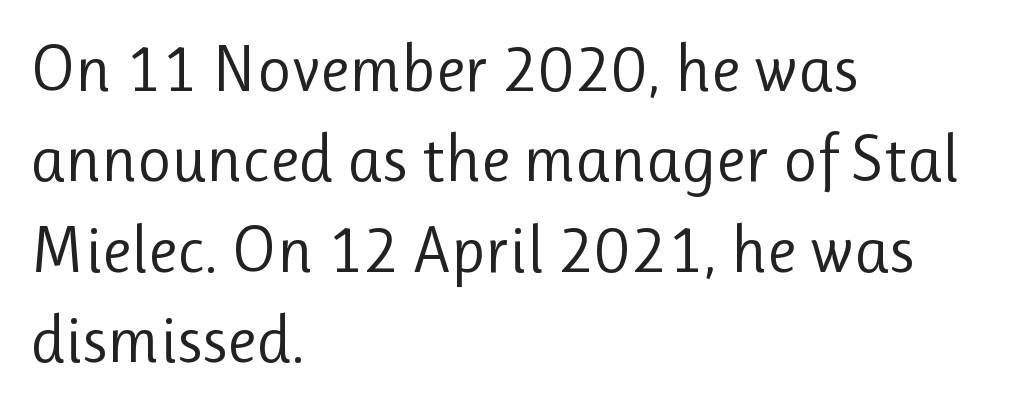
Q: Is the text bold? A: No.
Q: Is the text italic (slanted)? A: No, it is upright.
Q: Is the typeface a serif or a sans-serif typeface? A: Sans-serif.
Q: Is the text underlined? A: No.
Q: How is the paragraph aligned? A: Left-aligned.
Q: Is the spacing between letters normal or unusually wide? A: Normal.
Q: Is the spacing between lines tight, normal or loose? A: Normal.
Q: Width (condensed, normal, or wide)? A: Normal.
Q: Stroke contrast? A: Low.
Q: x-height? A: Medium.
Q: Monospaced? A: No.
